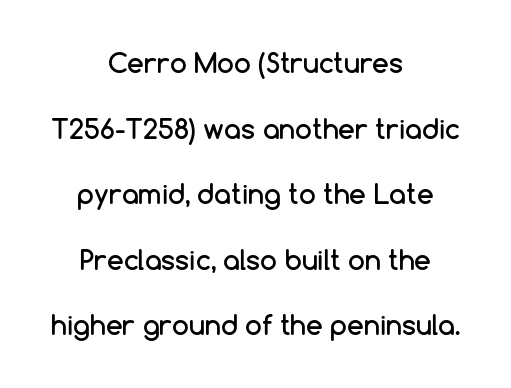
Q: Is the text italic (slanted)? A: No, it is upright.
Q: Is the text underlined? A: No.
Q: How is the paragraph aligned? A: Centered.
Q: Is the spacing between letters normal or unusually wide? A: Normal.
Q: Is the spacing between lines tight, normal or loose? A: Loose.
